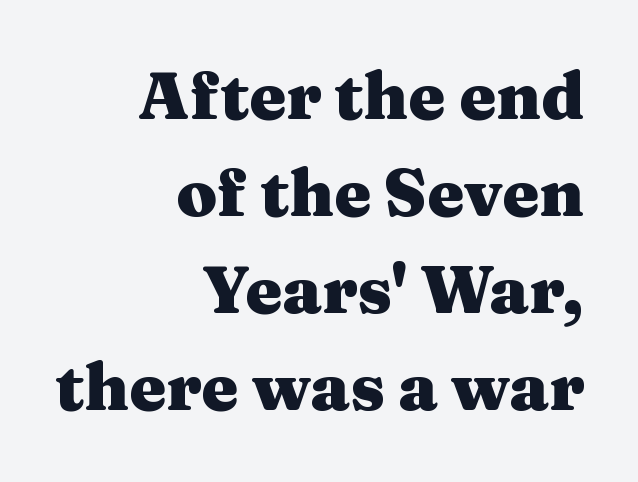
{"serif": "yes", "italic": "no", "bold": "yes", "weight": "heavy", "width": "wide", "stroke_contrast": "medium", "x_height": "medium", "monospaced": "no", "underline": "no", "align": "right", "line_spacing": "normal", "line_spacing_ratio": 1.47, "letter_spacing": "normal", "letter_spacing_em": 0.0, "glyph_px": 66}
